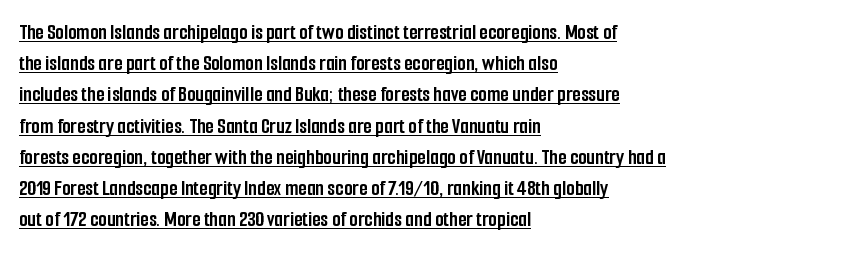
{"italic": "no", "bold": "yes", "underline": "yes", "align": "left", "line_spacing": "normal", "line_spacing_ratio": 1.42, "letter_spacing": "normal", "letter_spacing_em": 0.0, "glyph_px": 22}
